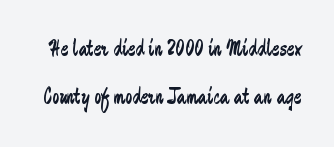
The image shows 23 px text type; set loose line spacing (2.07x), normal letter spacing, not underlined.
